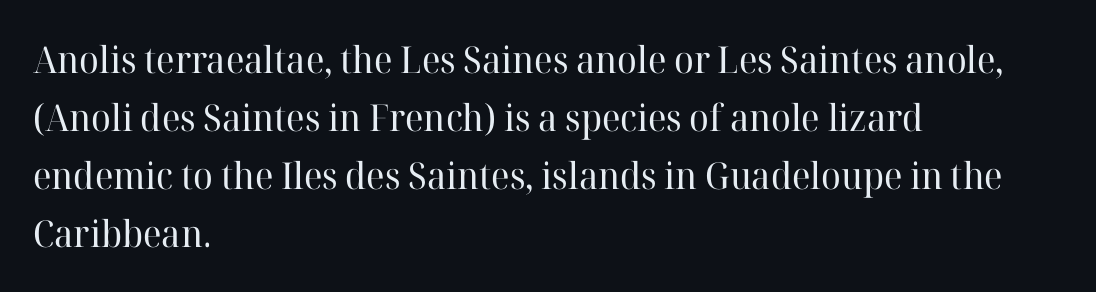
Q: Is the text bold? A: No.
Q: Is the text italic (slanted)? A: No, it is upright.
Q: Is the typeface a serif or a sans-serif typeface? A: Serif.
Q: Is the text underlined? A: No.
Q: How is the paragraph aligned? A: Left-aligned.
Q: Is the spacing between letters normal or unusually wide? A: Normal.
Q: Is the spacing between lines tight, normal or loose? A: Normal.
Q: Width (condensed, normal, or wide)? A: Normal.
Q: Stroke contrast? A: High.
Q: x-height? A: Medium.
Q: Monospaced? A: No.
